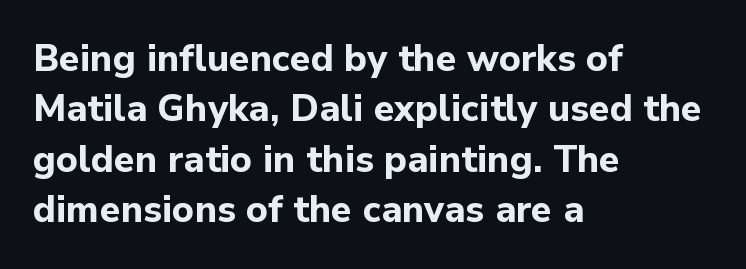
Designer's note — italics off, roman on. Leading matches the norm, producing a regular column. Students, this is bold: see how much ink each stroke carries. Character widths vary here, with narrow letters taking less room than wide ones. The passage is arranged the way most books set body copy — flush left. Nope, no serifs anywhere on these letters.
